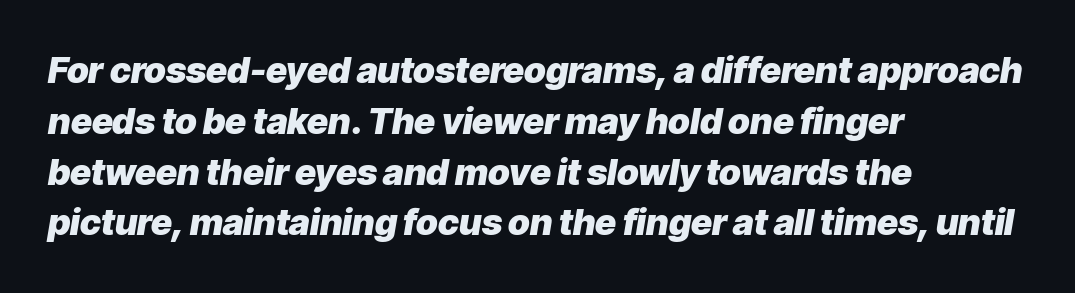
Casual observation: everything's shoved over to the left. Words appear dense and cohesive because spacing is normal. Clear beneath every line of the passage. The face used here is proportionally spaced, like ordinary book or web type. The whole block is typeset with a tilt. Typographic density is high because the face is bold.
